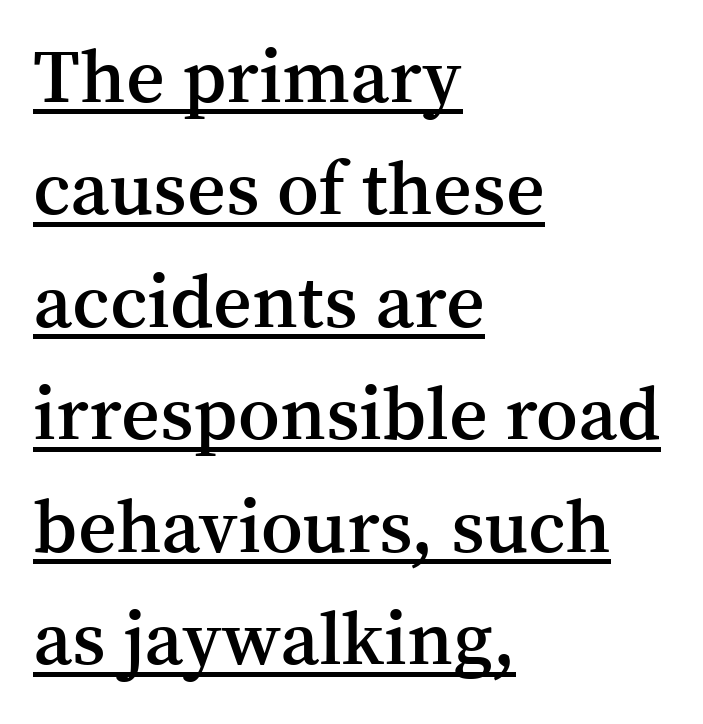
The image shows 75 px semibold serif type, upright; set left-aligned, normal line spacing (1.5x), normal letter spacing, underlined; medium stroke contrast and a medium x-height.
